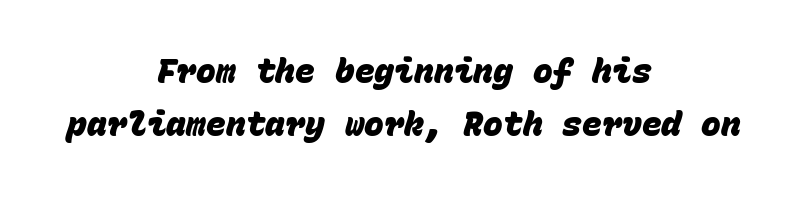
Q: Is the text bold? A: Yes.
Q: Is the typeface a serif or a sans-serif typeface? A: Sans-serif.
Q: Is the text underlined? A: No.
Q: How is the paragraph aligned? A: Centered.
Q: Is the spacing between letters normal or unusually wide? A: Normal.
Q: Is the spacing between lines tight, normal or loose? A: Normal.
Q: Width (condensed, normal, or wide)? A: Normal.
Q: Stroke contrast? A: Low.
Q: x-height? A: Large.
Q: Monospaced? A: Yes.
